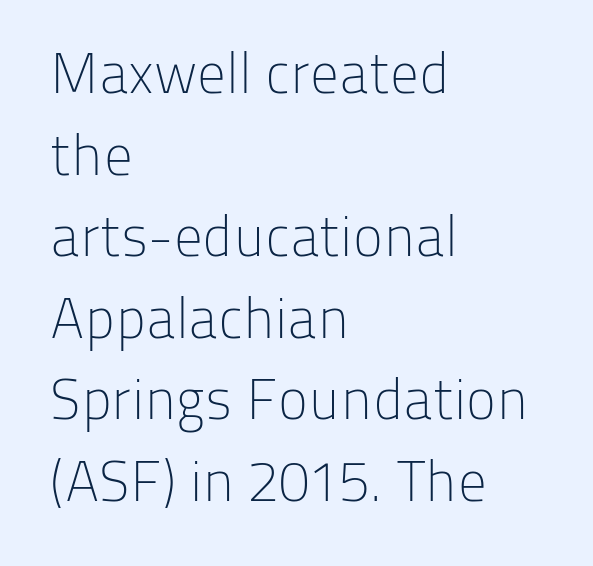
A typesetter would call this leading conventional body-copy spacing. Horizontally, the lines are justified to the leading edge only. The passage shown has conventional tracking throughout. Is this a fixed-width face? No — the glyphs have proportional, varying widths.
